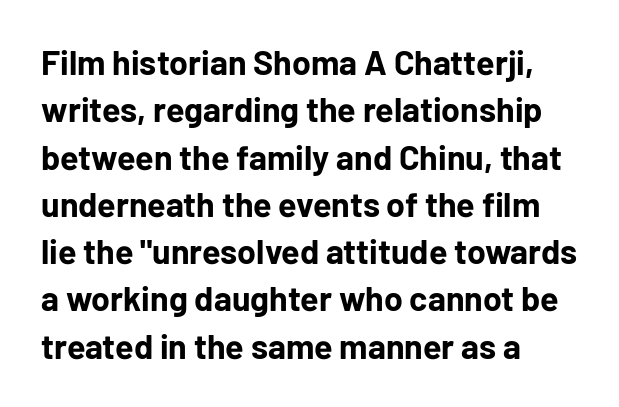
The lines are quadded left. Lines of text with bare space underneath. This rendering leaves character spacing at its baseline value. Ordinary non-slanted type is in use. I'd call this a sans setting — the letters go barefoot.
